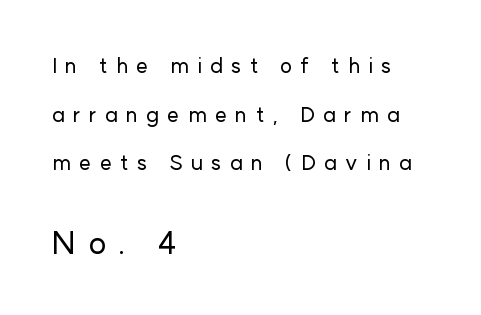
{"serif": "no", "italic": "no", "width": "normal", "stroke_contrast": "low", "x_height": "medium", "monospaced": "no", "underline": "no", "align": "left", "line_spacing": "loose", "line_spacing_ratio": 2.32, "letter_spacing": "wide", "letter_spacing_em": 0.39, "larger_block": "second", "size_ratio": 1.48, "glyph_px": 31}
